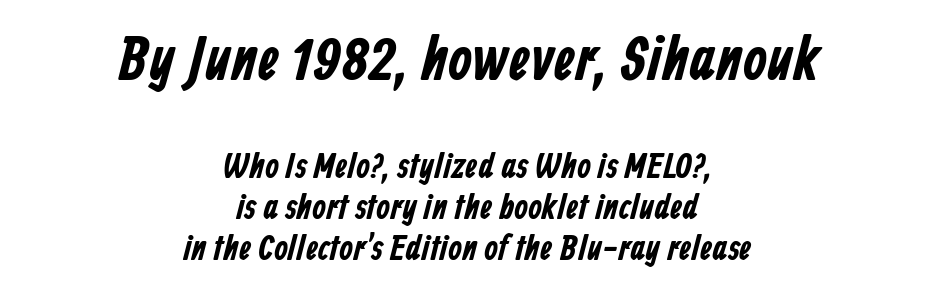
Q: Is the typeface a serif or a sans-serif typeface? A: Sans-serif.
Q: Is the text underlined? A: No.
Q: How is the paragraph aligned? A: Centered.
Q: Is the spacing between letters normal or unusually wide? A: Normal.
Q: Which block of text is set in a larger size, the first (top) or the second (bottom)? A: The first (top) one.
Q: Width (condensed, normal, or wide)? A: Condensed.
Q: Stroke contrast? A: Low.
Q: x-height? A: Medium.
Q: Monospaced? A: No.
